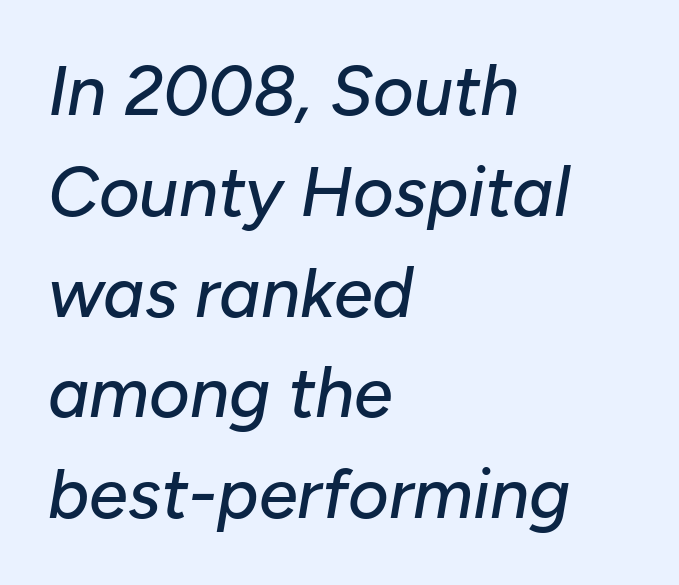
{"italic": "yes", "lean": "right", "slant_degrees": 10, "width": "normal", "stroke_contrast": "low", "x_height": "medium", "monospaced": "no", "underline": "no", "align": "left", "line_spacing": "normal", "line_spacing_ratio": 1.44, "letter_spacing": "normal", "letter_spacing_em": 0.0, "glyph_px": 70}
